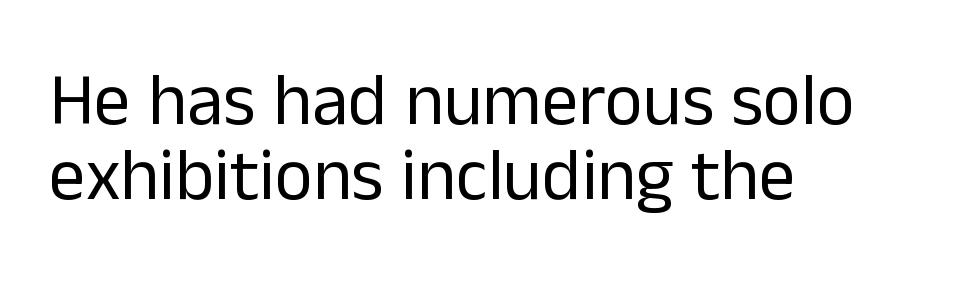
Q: Is the text bold? A: No.
Q: Is the text italic (slanted)? A: No, it is upright.
Q: Is the typeface a serif or a sans-serif typeface? A: Sans-serif.
Q: Is the text underlined? A: No.
Q: How is the paragraph aligned? A: Left-aligned.
Q: Is the spacing between letters normal or unusually wide? A: Normal.
Q: Is the spacing between lines tight, normal or loose? A: Tight.
Q: Width (condensed, normal, or wide)? A: Normal.
Q: Stroke contrast? A: Low.
Q: x-height? A: Medium.
Q: Monospaced? A: No.
